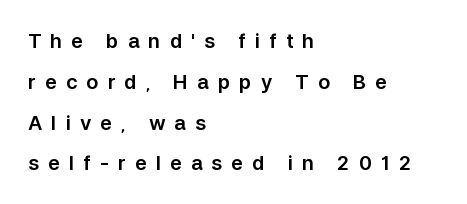
The image shows 20 px text type, upright; set left-aligned, loose line spacing (2.04x), unusually wide letter spacing (+0.45 em), not underlined.
